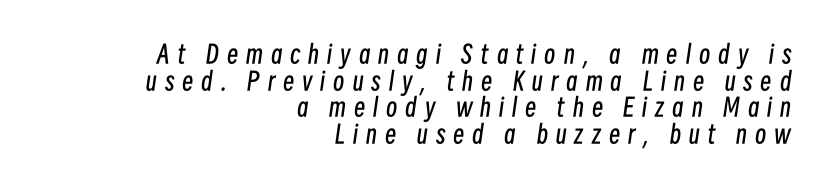
Q: Is the text bold? A: No.
Q: Is the text italic (slanted)? A: Yes, it leans right by about 8 degrees.
Q: Is the text underlined? A: No.
Q: How is the paragraph aligned? A: Right-aligned.
Q: Is the spacing between letters normal or unusually wide? A: Unusually wide.
Q: Is the spacing between lines tight, normal or loose? A: Tight.
